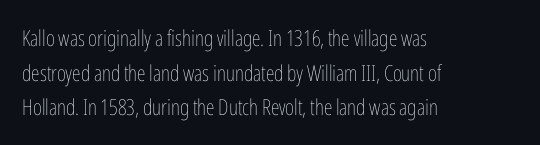
The image shows 22 px text type, upright; set left-aligned, normal line spacing (1.57x), normal letter spacing, not underlined.
